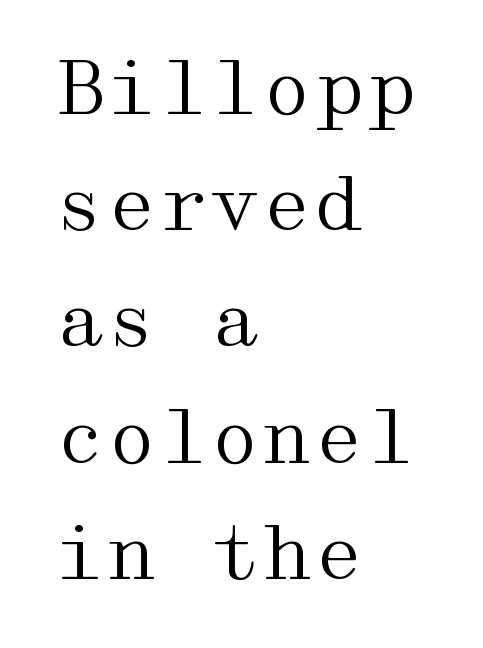
The image shows 74 px regular-weight, wide serif type, upright; set left-aligned, normal line spacing (1.57x), normal letter spacing, not underlined; medium stroke contrast and a medium x-height.
